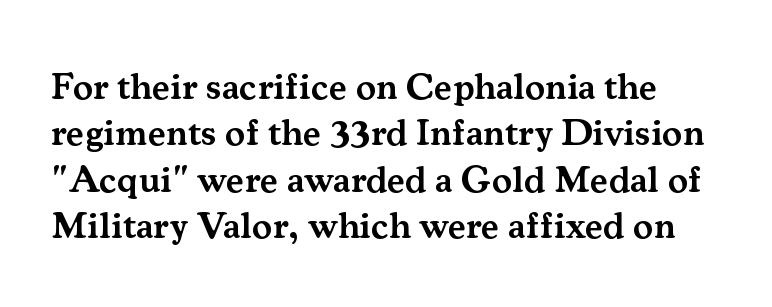
Each word holds together tightly as a unit, with standard inter-letter gaps. Posture: straight, roman, zero tilt. Just letters on the line, the space beneath them empty. The text was rendered using a seriffed face with decorative stroke endings. Each letter keeps its own natural width here, so spacing adapts to shape.
